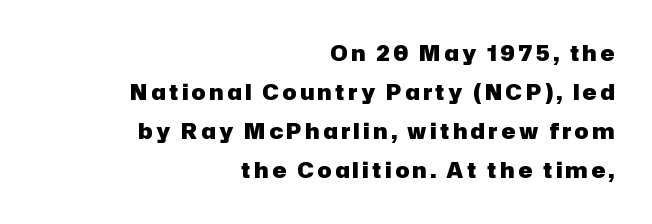
The image shows 21 px bold type, upright; set right-aligned, line spacing 1.86x, not underlined.
